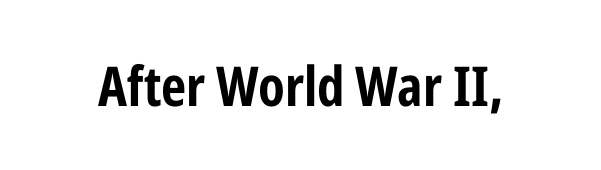
Q: Is the text bold? A: Yes.
Q: Is the text italic (slanted)? A: No, it is upright.
Q: Is the typeface a serif or a sans-serif typeface? A: Sans-serif.
Q: Is the text underlined? A: No.
Q: Is the spacing between letters normal or unusually wide? A: Normal.
Q: Width (condensed, normal, or wide)? A: Condensed.
Q: Stroke contrast? A: Low.
Q: x-height? A: Medium.
Q: Monospaced? A: No.
